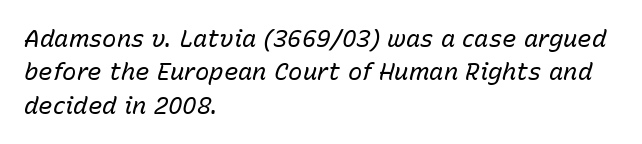
Honestly, the row spacing looks completely unremarkable. If you drew a ruler down the left edge, every line would touch it. Vertical stems look standard width or narrower in stroke. Designer's note — italics engaged.
